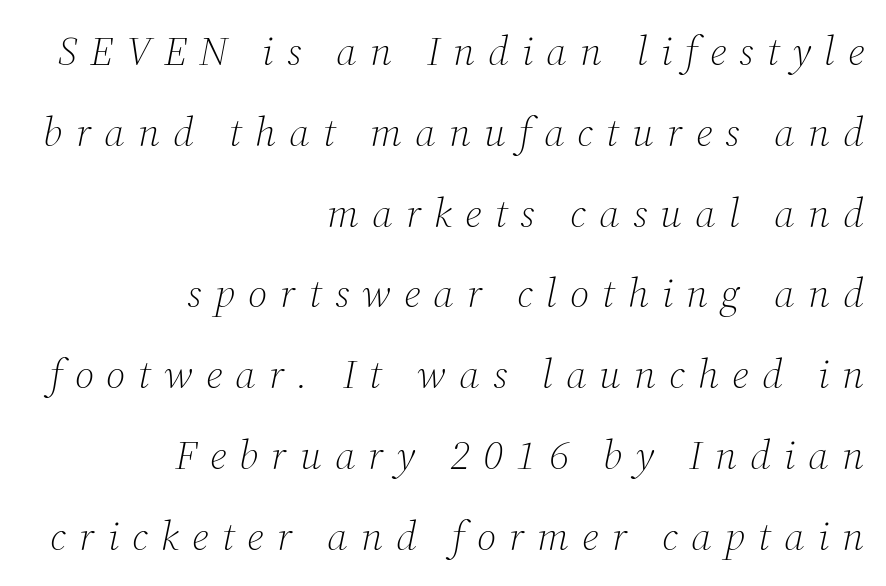
Beneath every word, the page is bare. Each letter keeps its own natural width here, so spacing adapts to shape. Summary of weight: not heavy and not bold. Leading is clearly above the norm, producing a sparse column.
